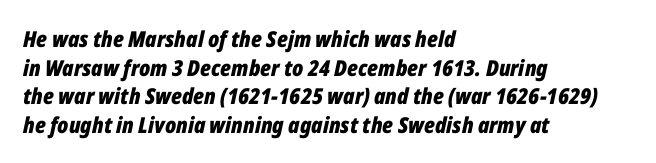
{"italic": "yes", "lean": "right", "slant_degrees": 12, "bold": "yes", "underline": "no", "align": "left", "line_spacing": "normal", "line_spacing_ratio": 1.3, "letter_spacing": "normal", "letter_spacing_em": 0.0, "glyph_px": 22}
